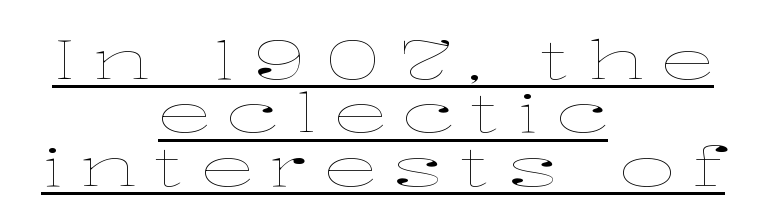
{"italic": "no", "bold": "no", "weight": "thin", "width": "wide", "stroke_contrast": "low", "x_height": "medium", "monospaced": "no", "underline": "yes", "align": "center", "line_spacing": "tight", "line_spacing_ratio": 0.97, "letter_spacing": "wide", "letter_spacing_em": 0.3, "glyph_px": 55}
